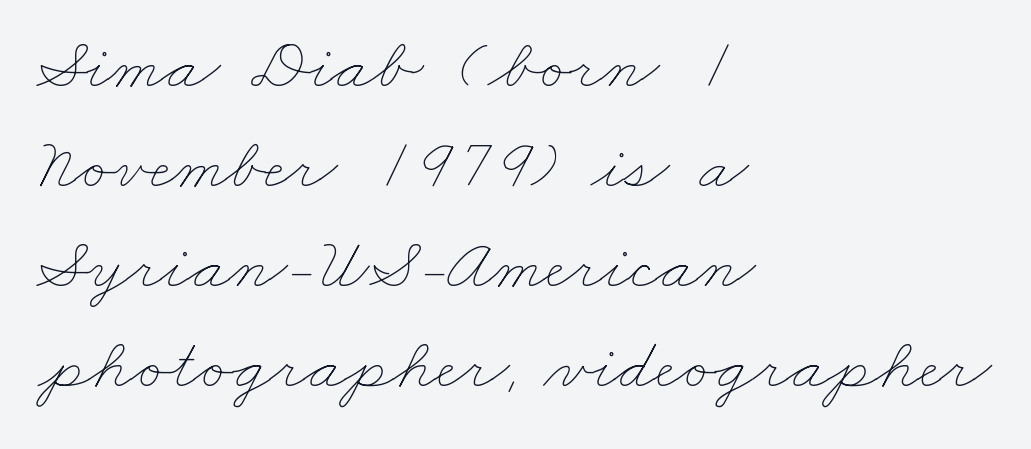
Q: Is the text bold? A: No.
Q: Is the text underlined? A: No.
Q: How is the paragraph aligned? A: Left-aligned.
Q: Is the spacing between letters normal or unusually wide? A: Normal.
Q: Is the spacing between lines tight, normal or loose? A: Normal.
Q: Width (condensed, normal, or wide)? A: Wide.
Q: Stroke contrast? A: Low.
Q: x-height? A: Small.
Q: Monospaced? A: No.
